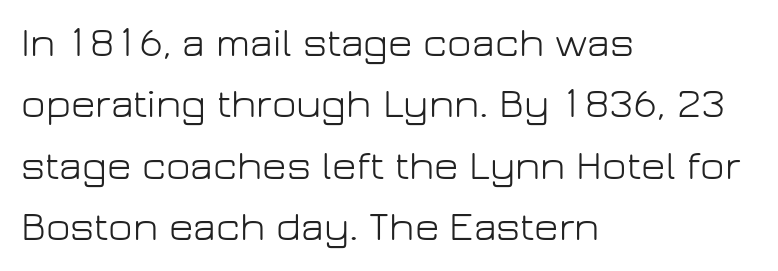
The image shows 42 px light sans-serif type, upright; set left-aligned, normal line spacing (1.46x), normal letter spacing, not underlined; low stroke contrast and a medium x-height.
